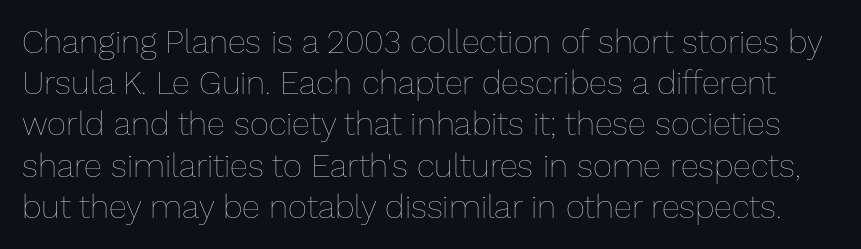
Q: Is the text bold? A: No.
Q: Is the text italic (slanted)? A: No, it is upright.
Q: Is the text underlined? A: No.
Q: Is the spacing between letters normal or unusually wide? A: Normal.
Q: Is the spacing between lines tight, normal or loose? A: Normal.
Q: Width (condensed, normal, or wide)? A: Normal.
Q: Stroke contrast? A: Low.
Q: x-height? A: Medium.
Q: Monospaced? A: No.
